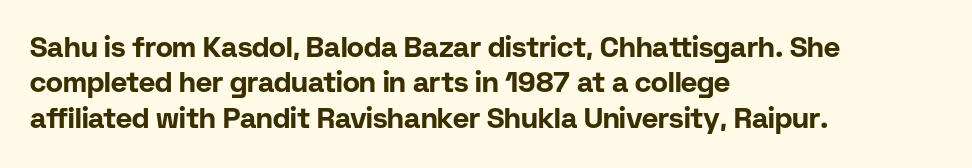
The image shows 28 px bold sans-serif type, upright; set left-aligned, normal line spacing (1.26x), normal letter spacing, not underlined; low stroke contrast and a medium x-height.
